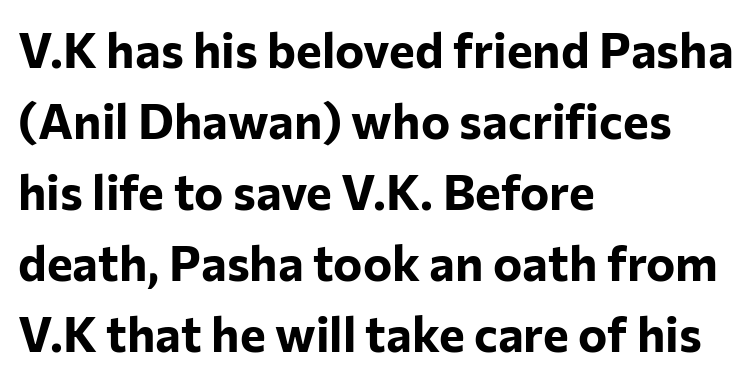
The baseline area is clear. Successive baselines arrive at the customary interval. How heavy is the stroke? Heavy — this is a bold. Is this a fixed-width face? No — the glyphs have proportional, varying widths.
